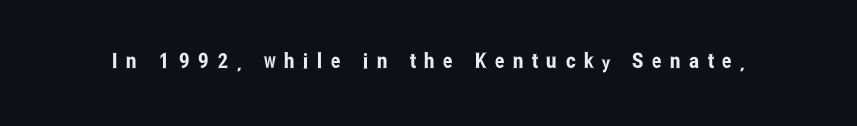
Every stem runs plumb, perpendicular to the baseline. Is the letter spacing exaggerated? Yes — the characters are pushed far apart. This rendering features lettering with no underline.
